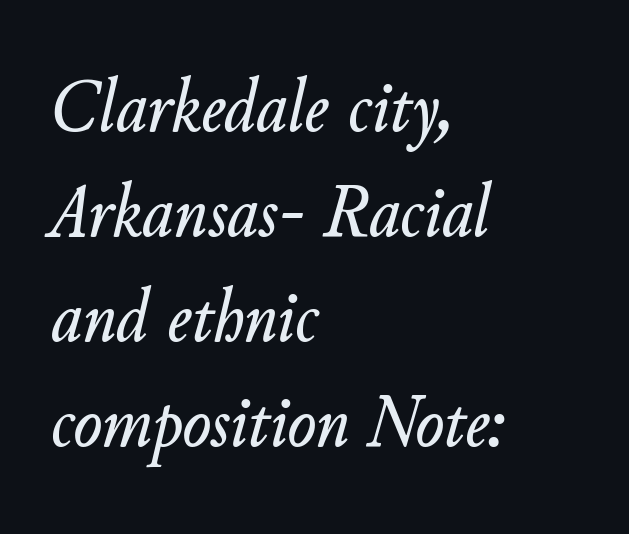
Q: Is the text italic (slanted)? A: Yes, it leans right by about 11 degrees.
Q: Is the text underlined? A: No.
Q: How is the paragraph aligned? A: Left-aligned.
Q: Is the spacing between letters normal or unusually wide? A: Normal.
Q: Is the spacing between lines tight, normal or loose? A: Normal.
Q: Width (condensed, normal, or wide)? A: Normal.
Q: Stroke contrast? A: Low.
Q: x-height? A: Small.
Q: Monospaced? A: No.
